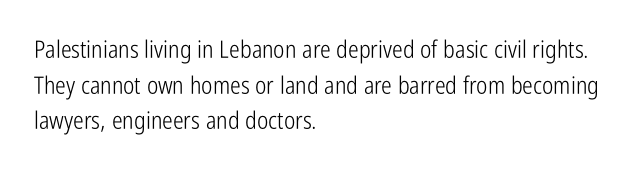
Q: Is the text bold? A: No.
Q: Is the text italic (slanted)? A: No, it is upright.
Q: Is the text underlined? A: No.
Q: How is the paragraph aligned? A: Left-aligned.
Q: Is the spacing between letters normal or unusually wide? A: Normal.
Q: Is the spacing between lines tight, normal or loose? A: Normal.
